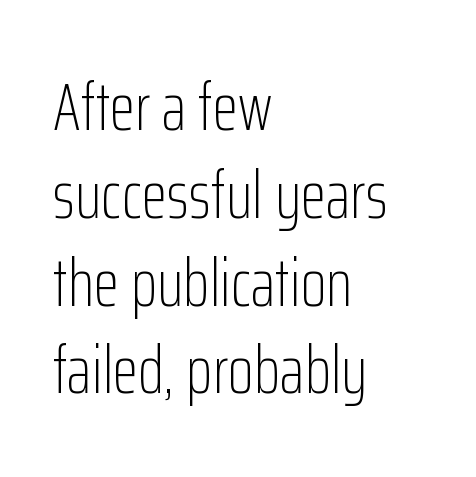
The image shows 67 px light, condensed sans-serif type, upright; set left-aligned, normal line spacing (1.31x), normal letter spacing, not underlined; low stroke contrast and a medium x-height.
